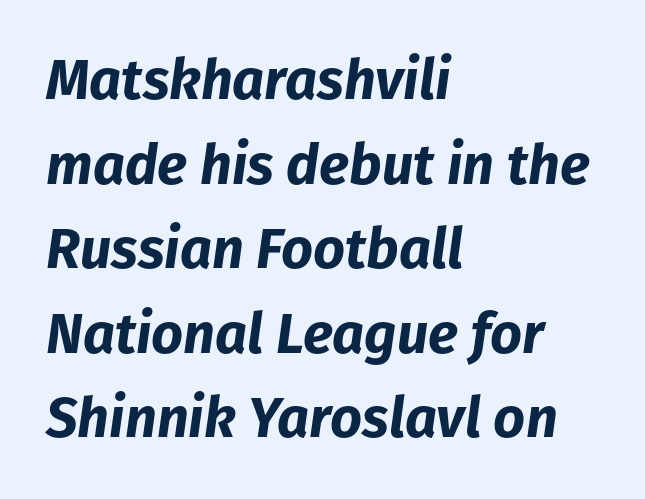
Q: Is the text bold? A: Yes.
Q: Is the text italic (slanted)? A: Yes, it leans right by about 8 degrees.
Q: Is the text underlined? A: No.
Q: How is the paragraph aligned? A: Left-aligned.
Q: Is the spacing between letters normal or unusually wide? A: Normal.
Q: Is the spacing between lines tight, normal or loose? A: Normal.
Q: Width (condensed, normal, or wide)? A: Normal.
Q: Stroke contrast? A: Low.
Q: x-height? A: Medium.
Q: Monospaced? A: No.
